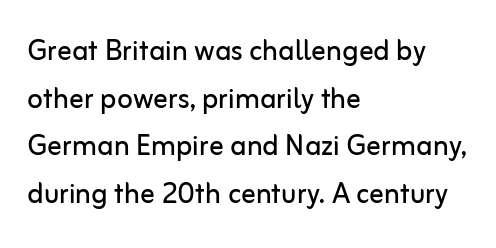
Q: Is the text bold? A: No.
Q: Is the text italic (slanted)? A: No, it is upright.
Q: Is the typeface a serif or a sans-serif typeface? A: Sans-serif.
Q: Is the text underlined? A: No.
Q: How is the paragraph aligned? A: Left-aligned.
Q: Is the spacing between letters normal or unusually wide? A: Normal.
Q: Is the spacing between lines tight, normal or loose? A: Normal.
Q: Width (condensed, normal, or wide)? A: Normal.
Q: Stroke contrast? A: Low.
Q: x-height? A: Medium.
Q: Monospaced? A: No.
